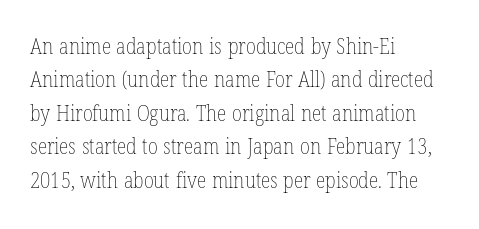
{"italic": "no", "bold": "no", "underline": "no", "align": "left", "line_spacing": "normal", "line_spacing_ratio": 1.52, "letter_spacing": "normal", "letter_spacing_em": 0.0, "glyph_px": 22}
